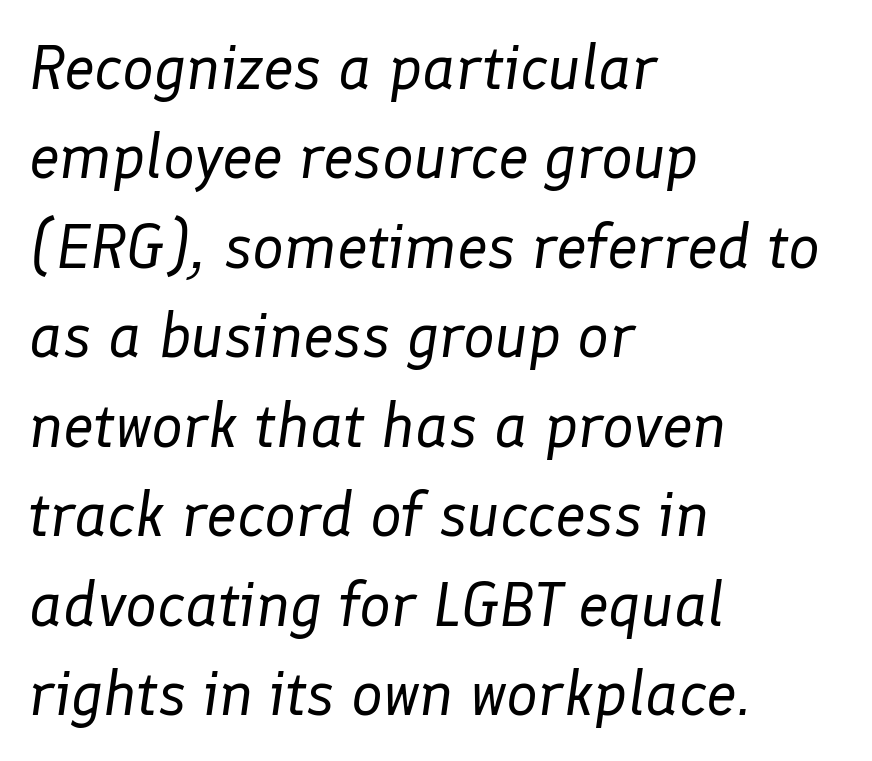
The image shows 63 px regular-weight type, italic (leaning right); set left-aligned, normal line spacing (1.42x), normal letter spacing, not underlined; low stroke contrast and a medium x-height.
